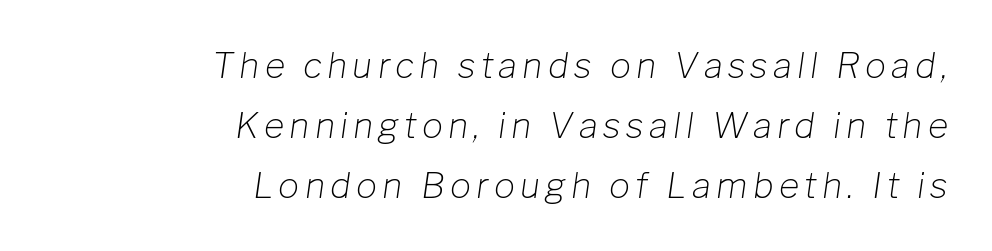
{"italic": "yes", "lean": "right", "slant_degrees": 8, "bold": "no", "weight": "light", "width": "normal", "stroke_contrast": "low", "x_height": "medium", "monospaced": "no", "underline": "no", "align": "right", "line_spacing_ratio": 1.71, "glyph_px": 35}
